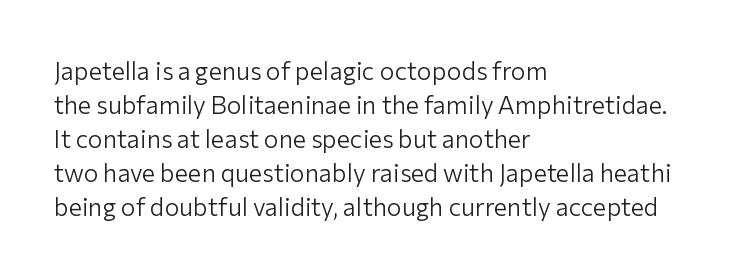
The image shows 25 px text type, upright; set left-aligned, normal line spacing (1.36x), normal letter spacing, not underlined.
